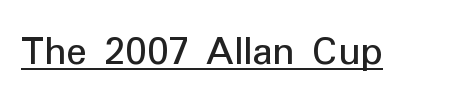
The image shows 43 px sans-serif type, upright; set normal letter spacing, underlined; low stroke contrast and a medium x-height.
